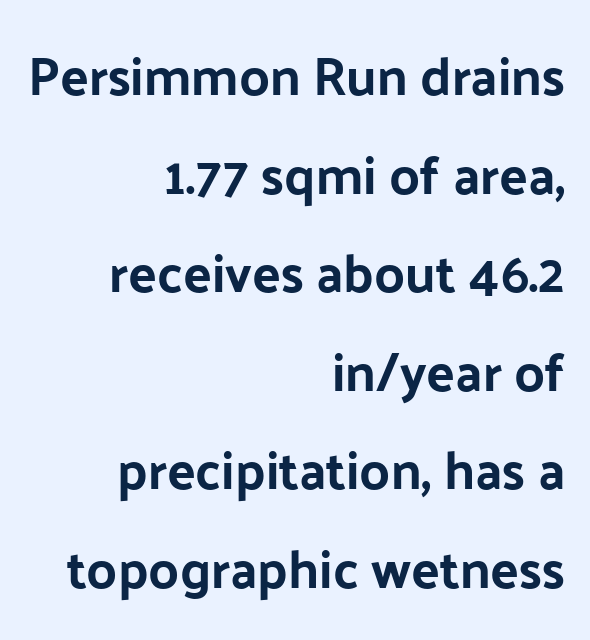
The image shows 53 px sans-serif type, upright; set right-aligned, line spacing 1.86x, normal letter spacing, not underlined; low stroke contrast and a medium x-height.
